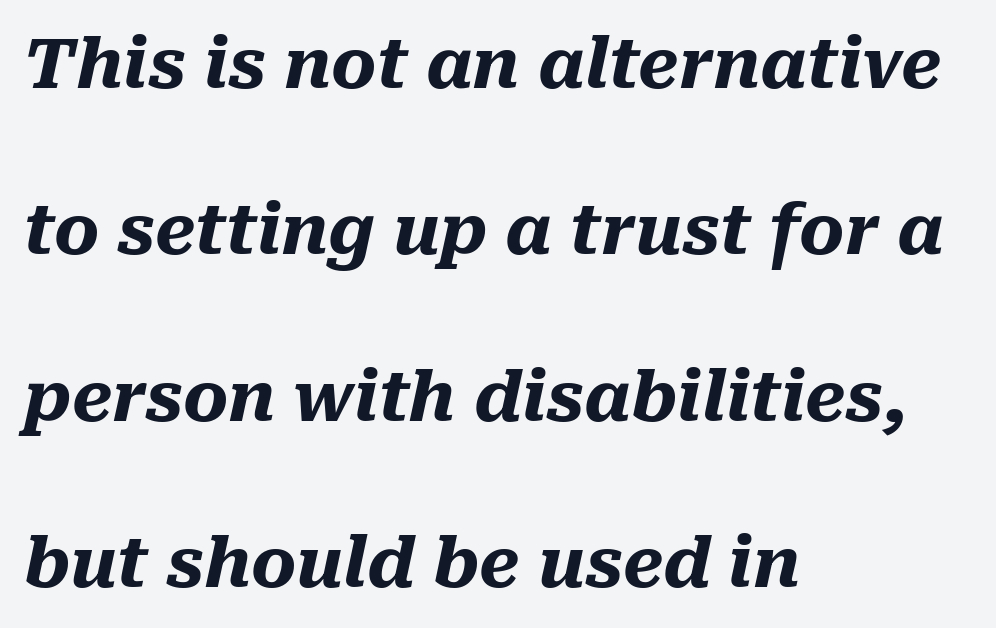
{"italic": "yes", "lean": "right", "slant_degrees": 10, "bold": "yes", "weight": "heavy", "width": "normal", "stroke_contrast": "medium", "x_height": "medium", "monospaced": "no", "underline": "no", "align": "left", "line_spacing": "loose", "line_spacing_ratio": 2.41, "letter_spacing": "normal", "letter_spacing_em": 0.0, "glyph_px": 69}
